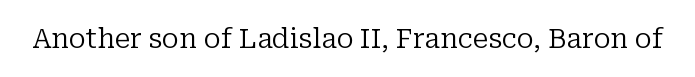
The image shows 27 px text type, upright; set normal letter spacing, not underlined.
